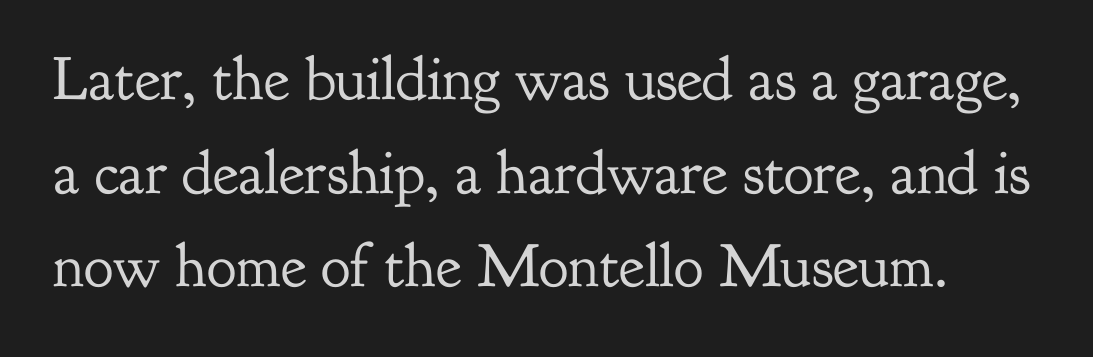
Posture: straight, roman, zero tilt. Leading matches the norm, producing a regular column. Unlike a clean sans, this face finishes its strokes with serifs. Is this a heavy cut? Hardly; it is regular or lighter.
